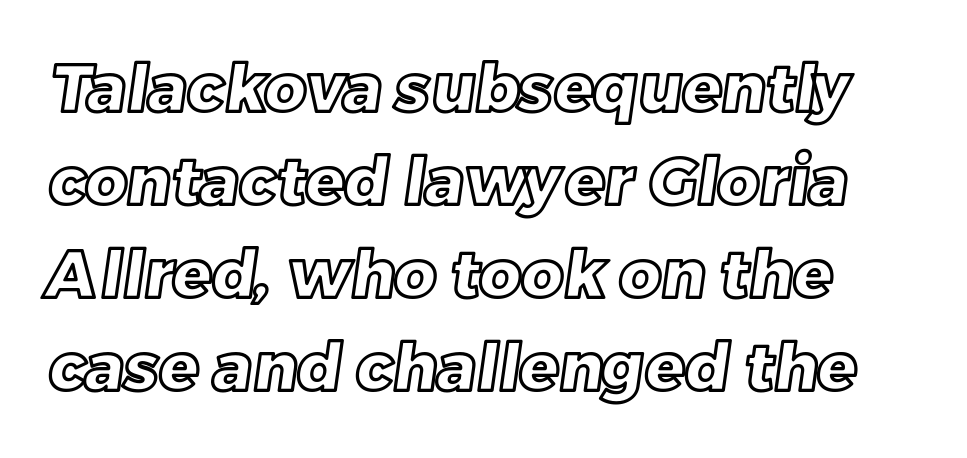
Q: Is the text underlined? A: No.
Q: How is the paragraph aligned? A: Left-aligned.
Q: Is the spacing between letters normal or unusually wide? A: Normal.
Q: Is the spacing between lines tight, normal or loose? A: Normal.
Q: Width (condensed, normal, or wide)? A: Normal.
Q: x-height? A: Large.
Q: Monospaced? A: No.
